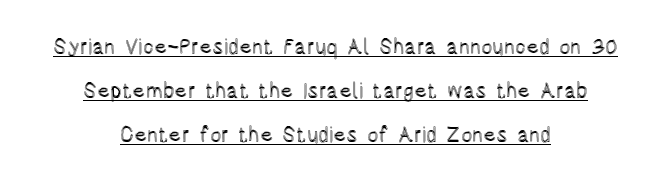
If you drew a line through each stem, it would be perfectly vertical. The rendering positions every line midway between the sides. Does extra space separate the letters? No, they use regular spacing. This sample carries an underscore along the baseline area. Quick note: interline space is abundant.
